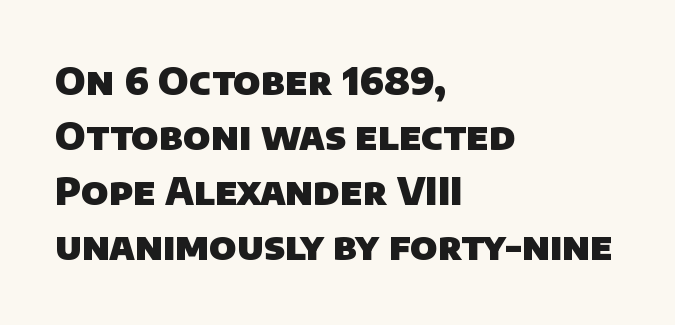
Quick note: interline space is typical. The setting favours the left margin, as ordinary paragraphs usually do. Does the type have serifs? No, each stem ends abruptly. On the weight axis this lands at bold, roughly 700. The space beneath each line is pristine and unruled. The gaps between neighbouring characters are ordinary and unremarkable.
